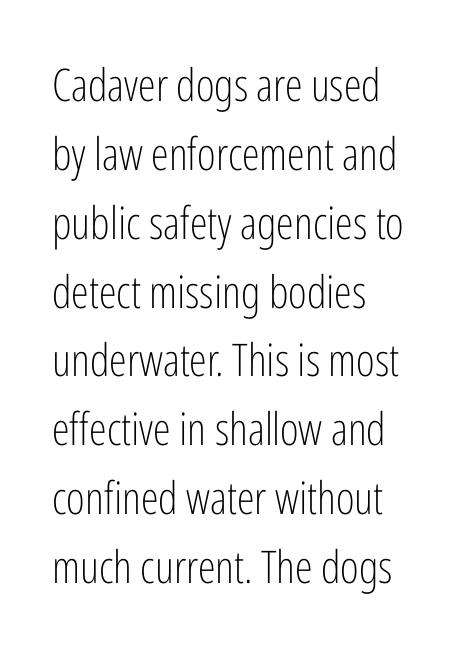
Q: Is the text bold? A: No.
Q: Is the text italic (slanted)? A: No, it is upright.
Q: Is the typeface a serif or a sans-serif typeface? A: Sans-serif.
Q: Is the text underlined? A: No.
Q: How is the paragraph aligned? A: Left-aligned.
Q: Is the spacing between letters normal or unusually wide? A: Normal.
Q: Is the spacing between lines tight, normal or loose? A: Normal.
Q: Width (condensed, normal, or wide)? A: Condensed.
Q: Stroke contrast? A: Low.
Q: x-height? A: Medium.
Q: Monospaced? A: No.
